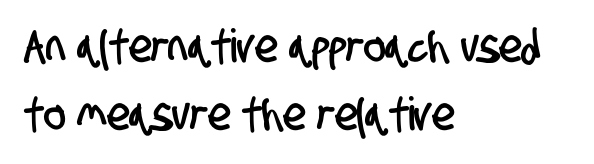
Q: Is the typeface a serif or a sans-serif typeface? A: Sans-serif.
Q: Is the text underlined? A: No.
Q: How is the paragraph aligned? A: Left-aligned.
Q: Is the spacing between letters normal or unusually wide? A: Normal.
Q: Is the spacing between lines tight, normal or loose? A: Normal.
Q: Width (condensed, normal, or wide)? A: Condensed.
Q: Stroke contrast? A: Low.
Q: x-height? A: Large.
Q: Monospaced? A: No.
